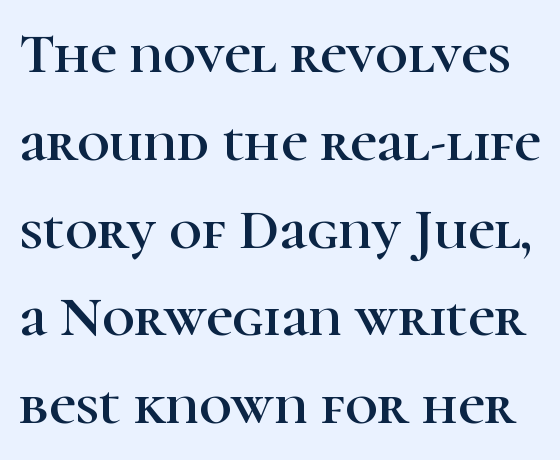
The image shows 57 px serif type, upright; set normal line spacing (1.54x), normal letter spacing, not underlined; high stroke contrast and a medium x-height.
